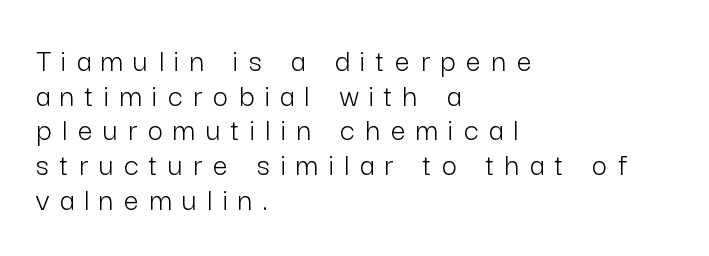
Display-style spreading of the glyphs; the letterfit is very open. Very little white space separates one row of letters from the next. Compared with a typical body face, this is equally light or lighter still. In terms of letterform style, serifs are entirely absent. Posture: vertical. The space directly below the letters is spotless.
